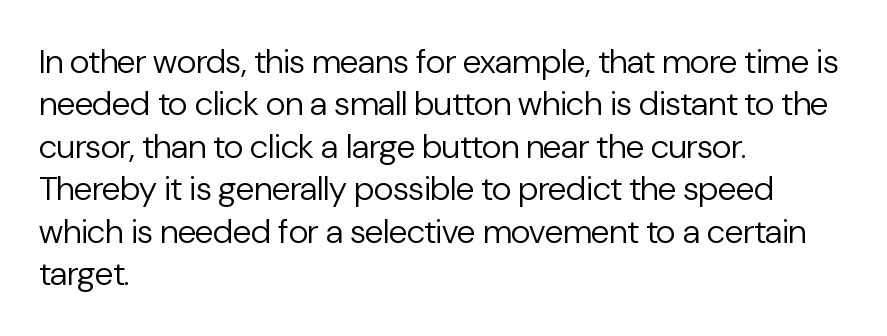
Looks like regular typesetting: each glyph gets only the width it needs. The designer went with a sans here, leaving each stem footless. In CSS terms this would be text-align: left. Check the space under the baseline: it is left empty. The specimen reads as upright at a glance.
